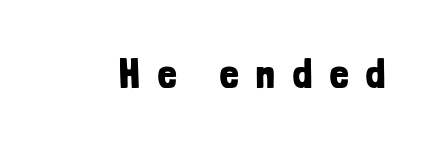
It's the straight-up-and-down kind of type. This sample has the flowing, uneven cadence of proportional lettering. These words are printed bold, with thick strokes throughout. A sans-serif font was chosen for this passage. Loose tracking; the words dissolve into strings of separated letters.
